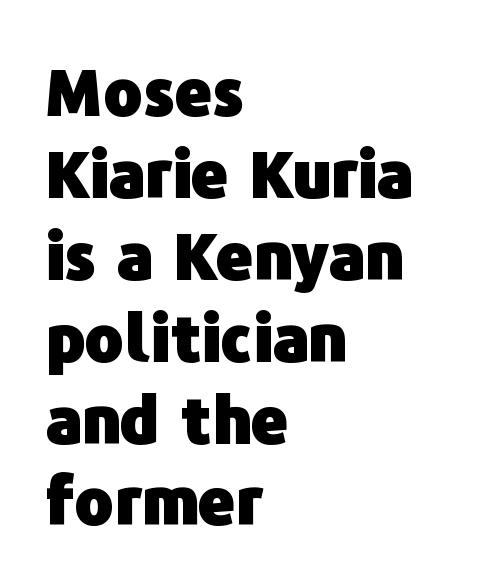
The space directly below the letters is spotless. Regular leading. Note: no serifs on the glyphs. The font is running at its bold setting. Left-aligned paragraph, ragged on the right. Designer's note — italics off, roman on.
